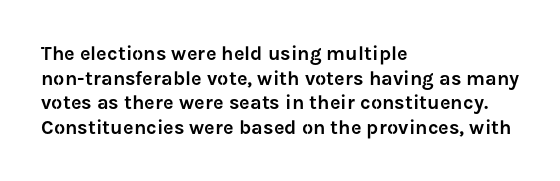
Q: Is the text italic (slanted)? A: No, it is upright.
Q: Is the text underlined? A: No.
Q: How is the paragraph aligned? A: Left-aligned.
Q: Is the spacing between letters normal or unusually wide? A: Normal.
